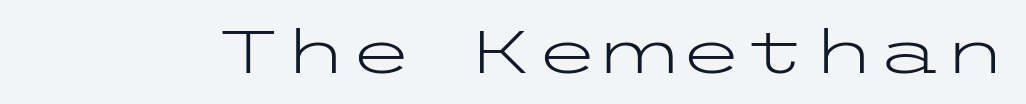
Q: Is the text bold? A: No.
Q: Is the text italic (slanted)? A: No, it is upright.
Q: Is the typeface a serif or a sans-serif typeface? A: Sans-serif.
Q: Is the text underlined? A: No.
Q: Is the spacing between letters normal or unusually wide? A: Normal.
Q: Width (condensed, normal, or wide)? A: Wide.
Q: Stroke contrast? A: Low.
Q: x-height? A: Medium.
